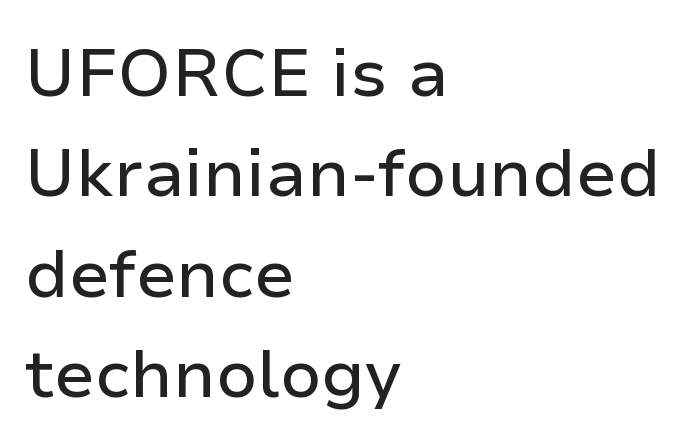
Q: Is the text italic (slanted)? A: No, it is upright.
Q: Is the typeface a serif or a sans-serif typeface? A: Sans-serif.
Q: Is the text underlined? A: No.
Q: How is the paragraph aligned? A: Left-aligned.
Q: Is the spacing between letters normal or unusually wide? A: Normal.
Q: Is the spacing between lines tight, normal or loose? A: Normal.
Q: Width (condensed, normal, or wide)? A: Normal.
Q: Stroke contrast? A: Low.
Q: x-height? A: Medium.
Q: Monospaced? A: No.
